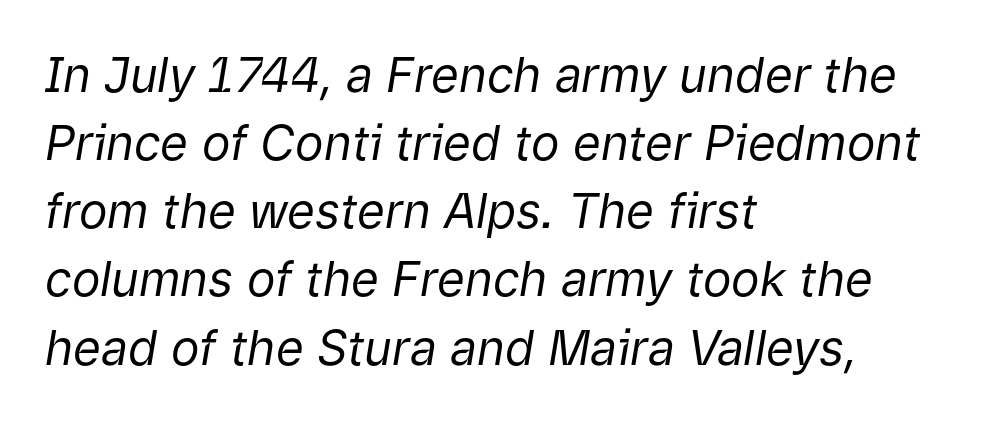
The image shows 48 px regular-weight type, italic (leaning right); set left-aligned, normal line spacing (1.42x), normal letter spacing, not underlined; low stroke contrast and a medium x-height.
